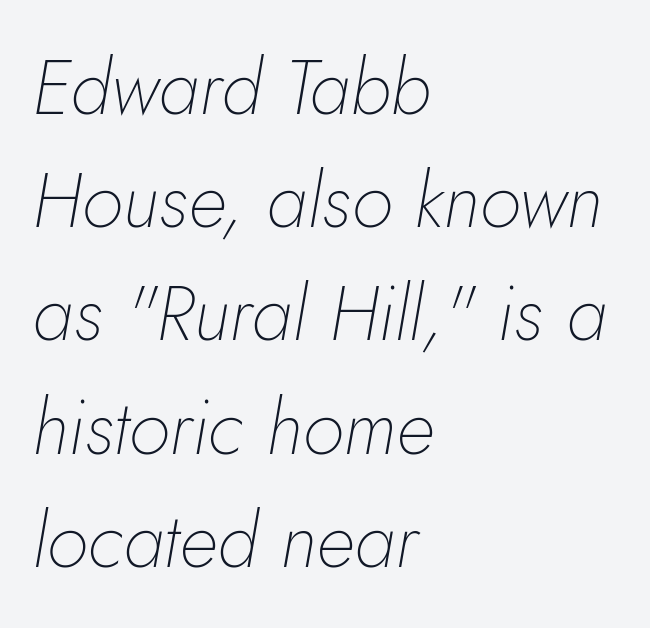
Just letters on the line, the space beneath them empty. Unbolded letterforms with no extra heft. Designer's note — italics engaged. Rows of type keep a routine distance in the vertical direction. The rendering uses natural spacing where letterforms have individual widths. Glyph-to-glyph distance matches everyday printed text.
